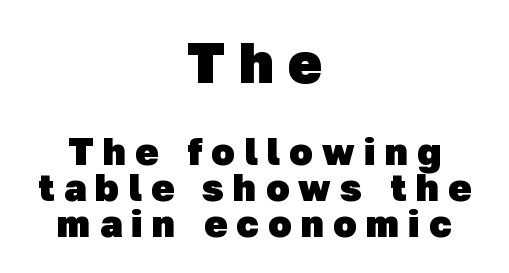
The image shows 57 px heavy sans-serif type; set centered, tight line spacing (0.95x), unusually wide letter spacing (+0.25 em), not underlined; the first (top) block is 1.5x larger; low stroke contrast and a medium x-height.
